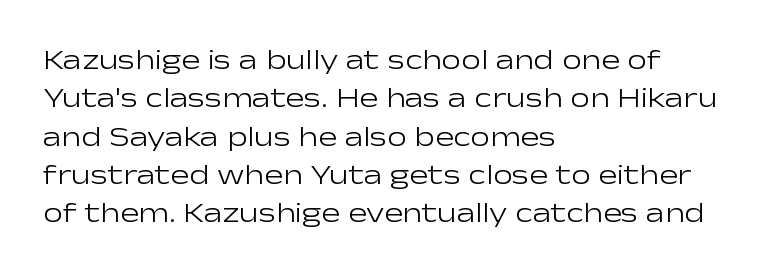
{"serif": "no", "italic": "no", "bold": "no", "weight": "light", "width": "wide", "stroke_contrast": "low", "x_height": "medium", "monospaced": "no", "underline": "no", "align": "left", "line_spacing": "normal", "line_spacing_ratio": 1.37, "letter_spacing": "normal", "letter_spacing_em": 0.0, "glyph_px": 28}
